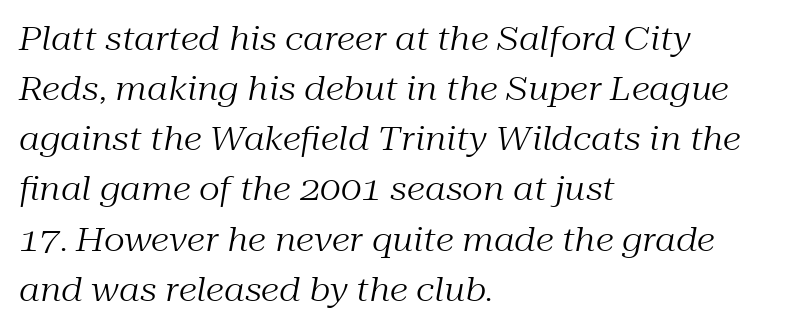
Q: Is the text bold? A: No.
Q: Is the text italic (slanted)? A: Yes, it leans right by about 10 degrees.
Q: Is the typeface a serif or a sans-serif typeface? A: Serif.
Q: Is the text underlined? A: No.
Q: How is the paragraph aligned? A: Left-aligned.
Q: Is the spacing between letters normal or unusually wide? A: Normal.
Q: Is the spacing between lines tight, normal or loose? A: Normal.
Q: Width (condensed, normal, or wide)? A: Normal.
Q: Stroke contrast? A: Medium.
Q: x-height? A: Medium.
Q: Monospaced? A: No.
